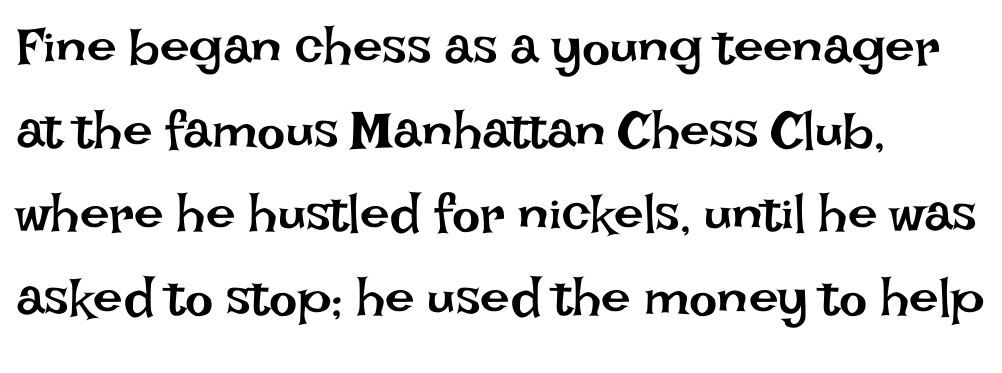
Q: Is the text bold? A: No.
Q: Is the text italic (slanted)? A: No, it is upright.
Q: Is the text underlined? A: No.
Q: How is the paragraph aligned? A: Left-aligned.
Q: Is the spacing between letters normal or unusually wide? A: Normal.
Q: Is the spacing between lines tight, normal or loose? A: Normal.
Q: Width (condensed, normal, or wide)? A: Normal.
Q: Stroke contrast? A: Low.
Q: x-height? A: Large.
Q: Monospaced? A: No.
